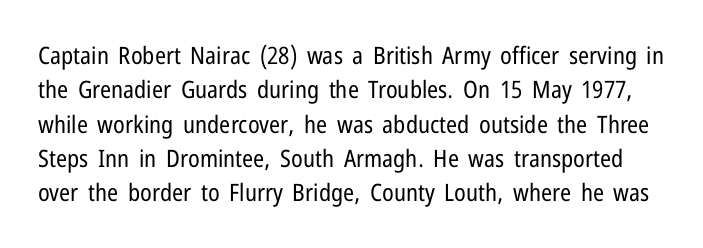
Clear beneath every line of the passage. The characters are drawn with everyday or finer stroke widths. If you drew a line through each stem, it would be perfectly vertical. Letter spacing: default. Regular leading.
